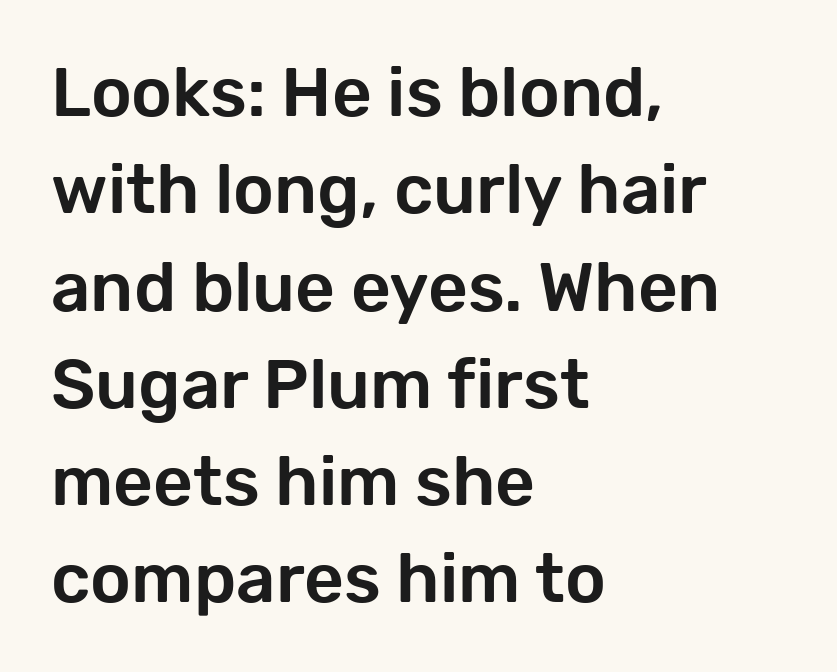
The image shows 69 px sans-serif type, upright; set left-aligned, normal line spacing (1.41x), normal letter spacing, not underlined; low stroke contrast and a medium x-height.
